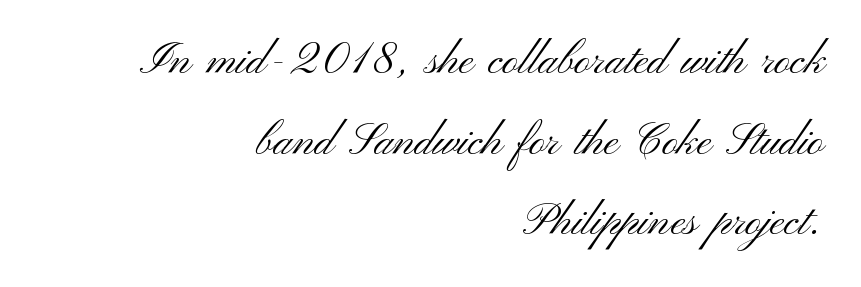
{"serif": "no", "bold": "no", "weight": "light", "width": "wide", "stroke_contrast": "medium", "x_height": "small", "monospaced": "no", "underline": "no", "align": "right", "line_spacing_ratio": 1.83, "letter_spacing": "normal", "letter_spacing_em": 0.0, "glyph_px": 44}
